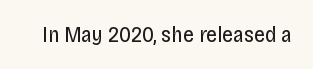
The space directly below the letters is spotless. Quick note: not italic, upright. The line texture is even and compact thanks to regular tracking. These glyphs show unthickened strokes, regular width or finer.
